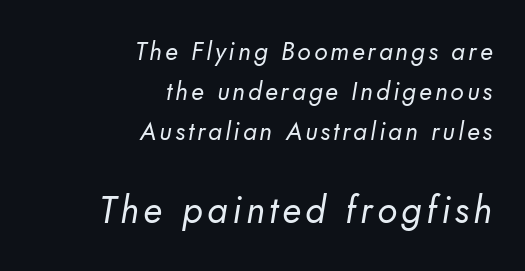
{"serif": "no", "bold": "no", "weight": "regular", "width": "normal", "stroke_contrast": "low", "x_height": "small", "monospaced": "no", "underline": "no", "align": "right", "line_spacing": "normal", "line_spacing_ratio": 1.61, "larger_block": "second", "size_ratio": 1.48, "glyph_px": 37}
